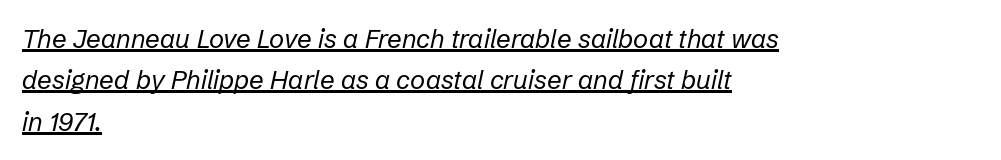
The image shows 26 px text type, italic (leaning right); set left-aligned, normal line spacing (1.59x), normal letter spacing, underlined.
